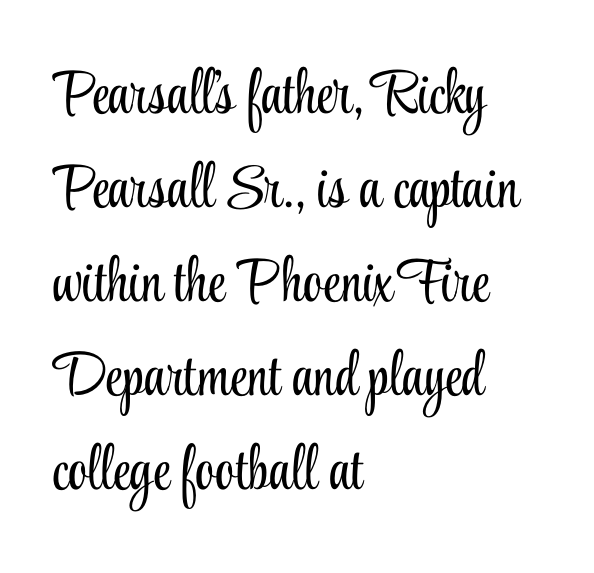
Q: Is the text bold? A: No.
Q: Is the text italic (slanted)? A: Yes.
Q: Is the typeface a serif or a sans-serif typeface? A: Serif.
Q: Is the text underlined? A: No.
Q: How is the paragraph aligned? A: Left-aligned.
Q: Is the spacing between letters normal or unusually wide? A: Normal.
Q: Is the spacing between lines tight, normal or loose? A: Normal.
Q: Width (condensed, normal, or wide)? A: Condensed.
Q: Stroke contrast? A: Low.
Q: x-height? A: Small.
Q: Monospaced? A: No.
